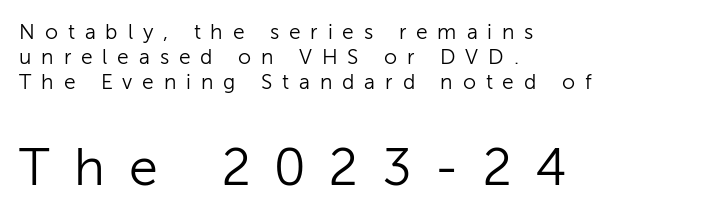
{"serif": "no", "italic": "no", "bold": "no", "weight": "light", "width": "normal", "stroke_contrast": "low", "x_height": "medium", "monospaced": "no", "underline": "no", "align": "left", "line_spacing_ratio": 1.2, "letter_spacing": "wide", "letter_spacing_em": 0.47, "larger_block": "second", "size_ratio": 2.48, "glyph_px": 52}
